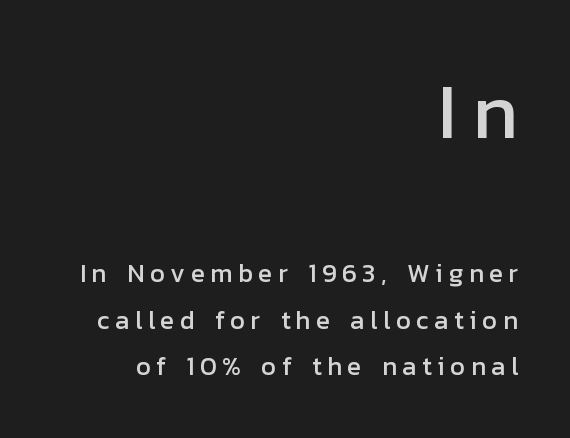
There is plenty of visible air inserted between adjacent glyphs. Does the copy run flush right? Yes — the right margin is perfectly even. Glance below the letters and you will spot only blank space. Looks like regular typesetting: each glyph gets only the width it needs. The text was rendered using a sans face with plain stroke endings.
